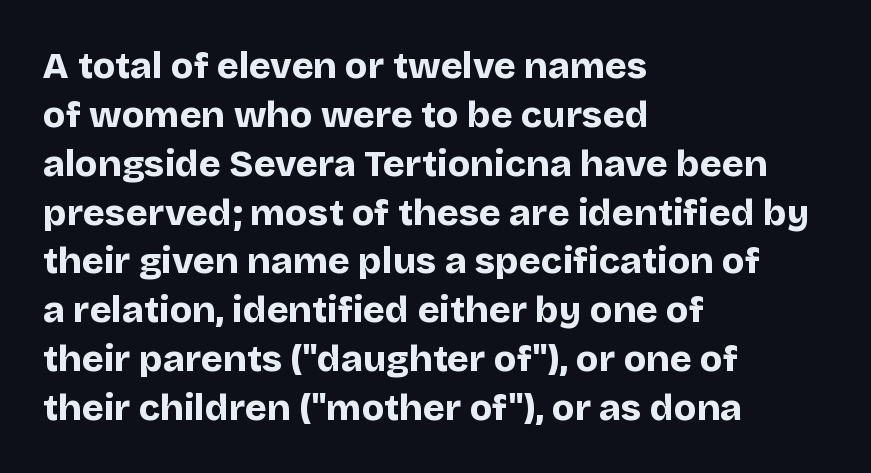
What's the leading like? Ordinary, nothing unusual. Notice how thick the strokes are: this is what a full bold looks like. The rendering keeps characters at their native spacing. A bare baseline throughout the passage. Every character sits straight up, as roman type does. The characters display no serif detailing; their extremities are plain.
